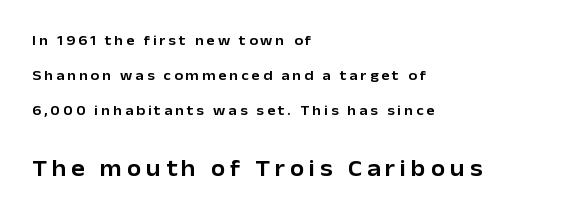
{"italic": "no", "underline": "no", "align": "left", "line_spacing": "loose", "line_spacing_ratio": 2.49, "letter_spacing": "wide", "letter_spacing_em": 0.21, "larger_block": "second", "size_ratio": 1.64, "glyph_px": 23}
